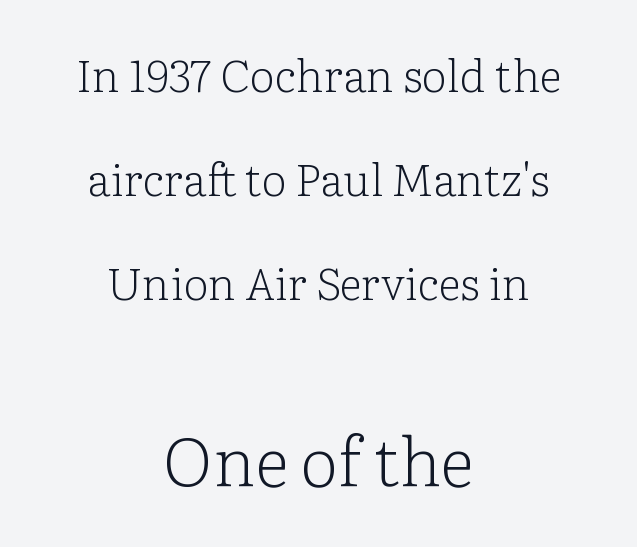
Q: Is the text bold? A: No.
Q: Is the text italic (slanted)? A: No, it is upright.
Q: Is the typeface a serif or a sans-serif typeface? A: Serif.
Q: Is the text underlined? A: No.
Q: How is the paragraph aligned? A: Centered.
Q: Is the spacing between letters normal or unusually wide? A: Normal.
Q: Is the spacing between lines tight, normal or loose? A: Loose.
Q: Which block of text is set in a larger size, the first (top) or the second (bottom)? A: The second (bottom) one.
Q: Width (condensed, normal, or wide)? A: Normal.
Q: Stroke contrast? A: Low.
Q: x-height? A: Medium.
Q: Monospaced? A: No.
